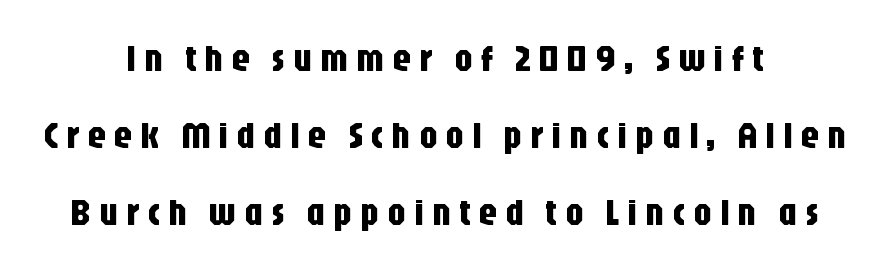
{"serif": "no", "italic": "no", "width": "condensed", "stroke_contrast": "low", "x_height": "large", "monospaced": "no", "underline": "no", "align": "center", "line_spacing": "loose", "line_spacing_ratio": 2.02, "letter_spacing": "wide", "letter_spacing_em": 0.2, "glyph_px": 38}
